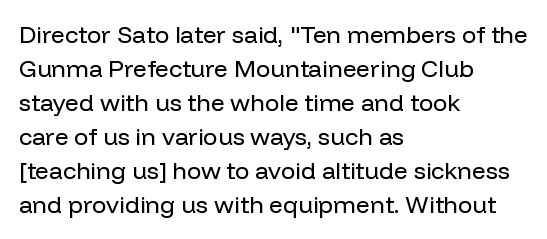
Q: Is the text bold? A: No.
Q: Is the text italic (slanted)? A: No, it is upright.
Q: Is the text underlined? A: No.
Q: How is the paragraph aligned? A: Left-aligned.
Q: Is the spacing between letters normal or unusually wide? A: Normal.
Q: Is the spacing between lines tight, normal or loose? A: Normal.
